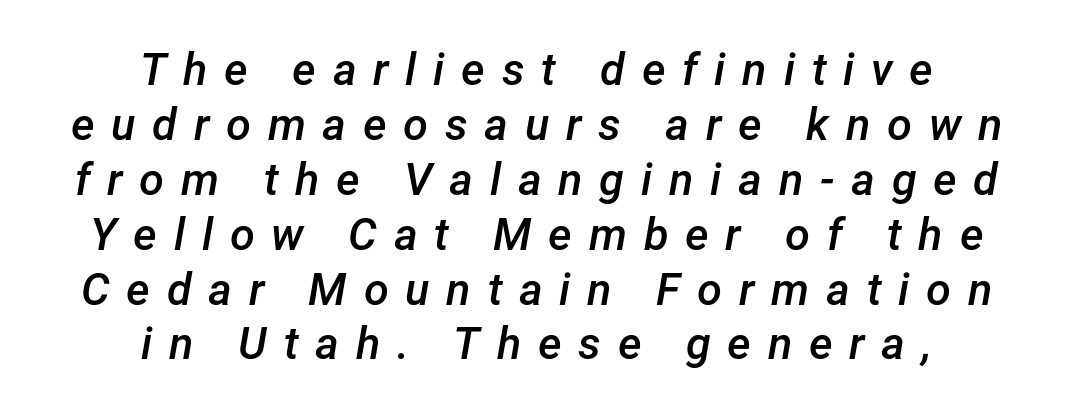
Here the designer chose a conventional face with non-uniform glyph widths. Would a proofreader flag this as italicized? Yes. Each row of text sits above clean, open space. The lines in this sample share a center point and differ in where they start and stop.
